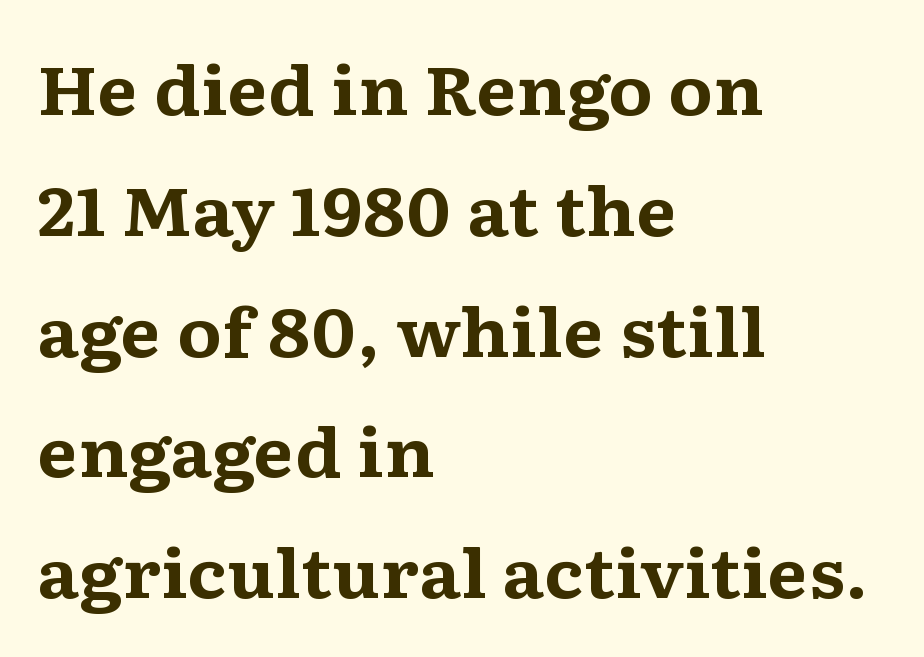
Q: Is the text bold? A: Yes.
Q: Is the text italic (slanted)? A: No, it is upright.
Q: Is the typeface a serif or a sans-serif typeface? A: Serif.
Q: Is the text underlined? A: No.
Q: How is the paragraph aligned? A: Left-aligned.
Q: Is the spacing between letters normal or unusually wide? A: Normal.
Q: Width (condensed, normal, or wide)? A: Wide.
Q: Stroke contrast? A: Medium.
Q: x-height? A: Medium.
Q: Monospaced? A: No.
